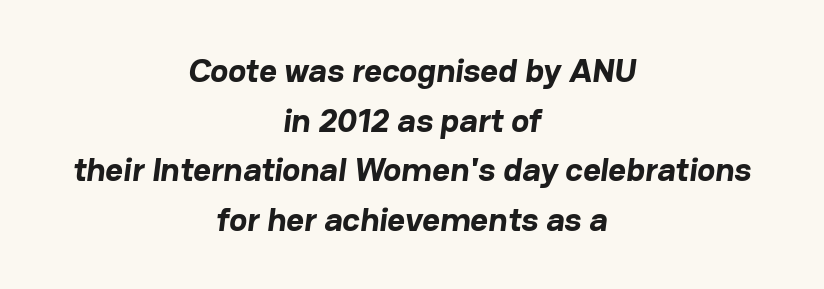
A student would call this center alignment; a typographer would say set centered. Think of a printed novel: that variable character pitch is what you see here. The glyphs in this specimen are sans serif. Has an underline been added? It has not. Caption: bold face, heavy strokes. Regarding leading, the lines here are spaced in the standard way.
